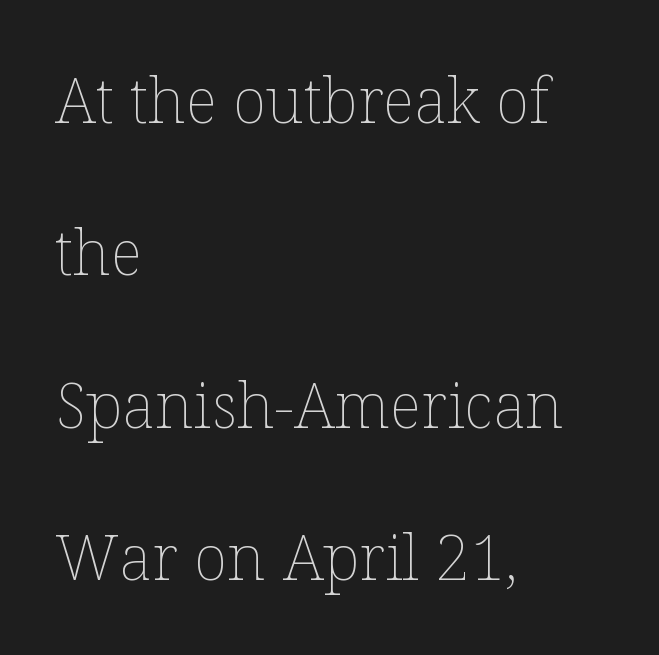
{"italic": "no", "bold": "no", "weight": "thin", "width": "normal", "stroke_contrast": "low", "x_height": "medium", "monospaced": "no", "underline": "no", "align": "left", "line_spacing": "loose", "line_spacing_ratio": 2.42, "letter_spacing": "normal", "letter_spacing_em": 0.0, "glyph_px": 63}
